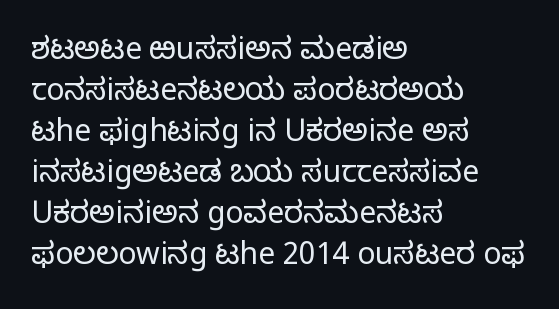
{"serif": "no", "italic": "no", "bold": "no", "weight": "light", "width": "normal", "stroke_contrast": "low", "x_height": "medium", "monospaced": "no", "underline": "no", "align": "left", "line_spacing": "normal", "line_spacing_ratio": 1.37, "letter_spacing": "normal", "letter_spacing_em": 0.0, "glyph_px": 30}
